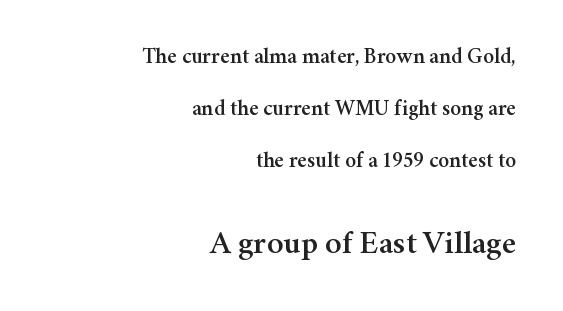
A typesetter would call this leading open, well beyond the default. Which margin do the lines hug? The right one — the left edge is uneven. Small tapered or slab feet sit at the stroke ends, so this counts as serif. Character widths vary here, with narrow letters taking less room than wide ones. Anything drawn beneath the words? Only blank space. Which of the two is more prominent by size? The second, at the bottom.
